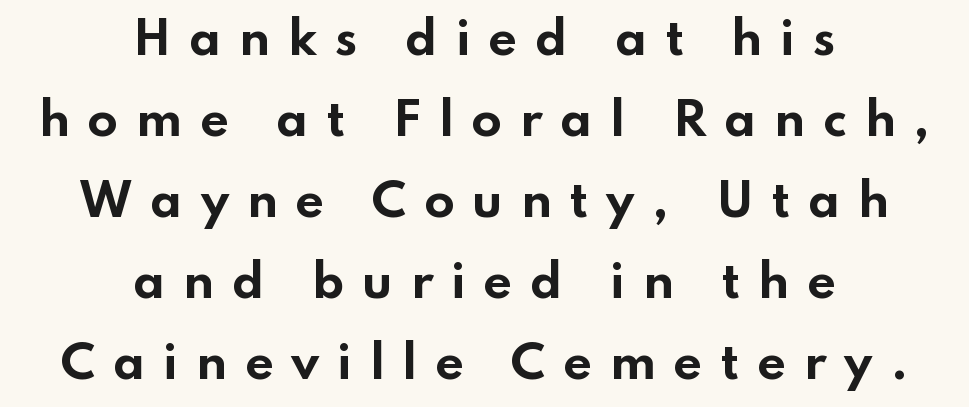
Q: Is the text bold? A: Yes.
Q: Is the text italic (slanted)? A: No, it is upright.
Q: Is the typeface a serif or a sans-serif typeface? A: Sans-serif.
Q: Is the text underlined? A: No.
Q: How is the paragraph aligned? A: Centered.
Q: Is the spacing between letters normal or unusually wide? A: Unusually wide.
Q: Width (condensed, normal, or wide)? A: Wide.
Q: Stroke contrast? A: Low.
Q: x-height? A: Small.
Q: Monospaced? A: No.
